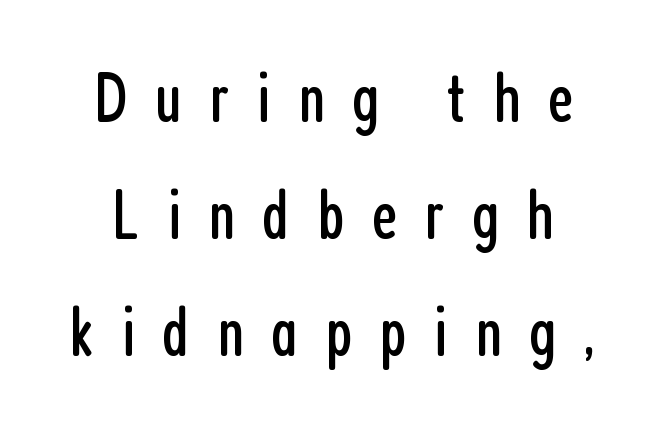
{"serif": "no", "italic": "no", "bold": "no", "weight": "regular", "width": "condensed", "stroke_contrast": "low", "x_height": "medium", "monospaced": "no", "underline": "no", "line_spacing": "normal", "line_spacing_ratio": 1.65, "letter_spacing": "wide", "letter_spacing_em": 0.38, "glyph_px": 71}
